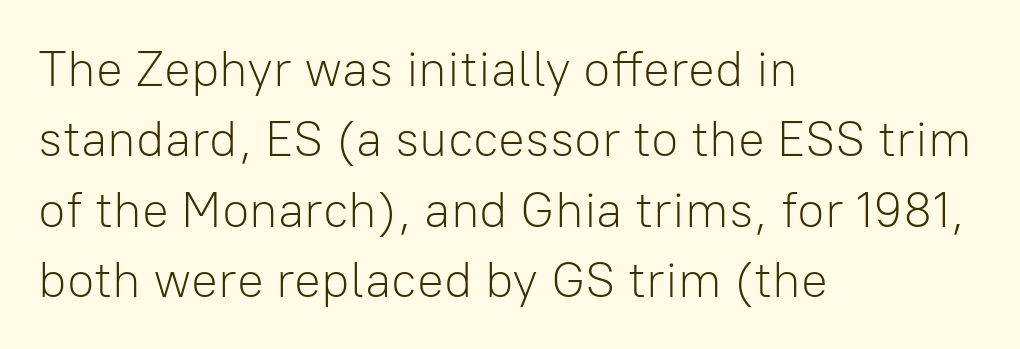
{"serif": "no", "italic": "no", "bold": "no", "weight": "light", "width": "normal", "stroke_contrast": "low", "x_height": "medium", "monospaced": "no", "underline": "no", "align": "left", "line_spacing": "normal", "line_spacing_ratio": 1.41, "letter_spacing": "normal", "letter_spacing_em": 0.0, "glyph_px": 50}
